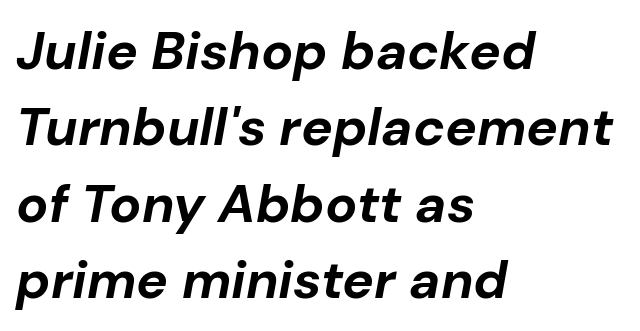
You could call the tracking neutral — neither tight nor loose. A dark, heavy texture on the line: the type is bold. Honestly, the row spacing looks completely unremarkable. Note the varied advance widths — an 'i' is clearly narrower than an 'm'.
